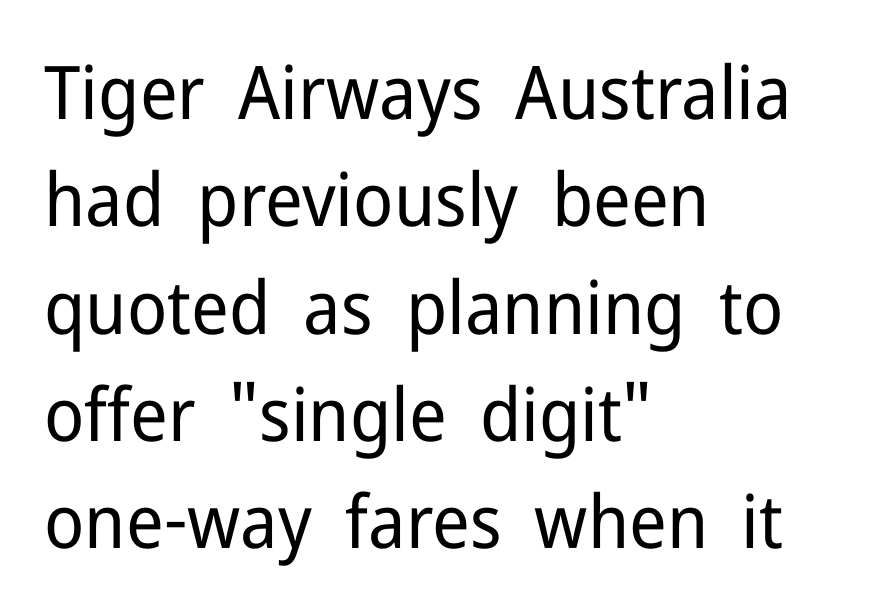
The image shows 74 px regular-weight sans-serif type, upright; set left-aligned, normal line spacing (1.45x), normal letter spacing, not underlined; low stroke contrast and a medium x-height.
